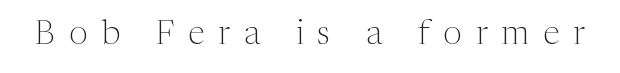
{"serif": "yes", "italic": "no", "bold": "no", "weight": "light", "width": "normal", "stroke_contrast": "medium", "x_height": "medium", "monospaced": "no", "underline": "no", "letter_spacing": "wide", "letter_spacing_em": 0.41, "glyph_px": 34}
